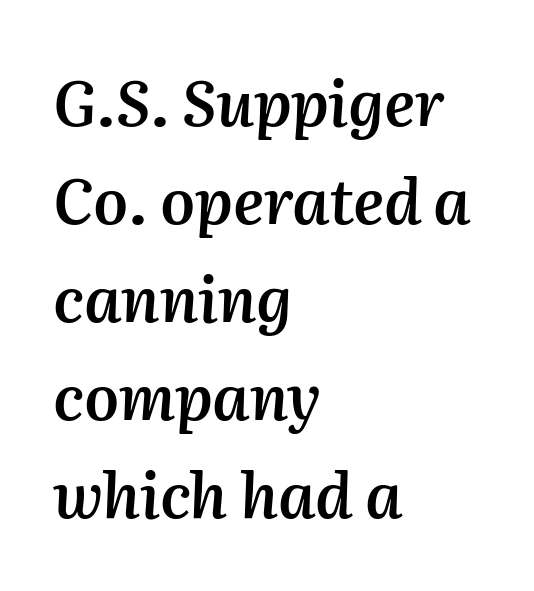
Leading matches the norm, producing a regular column. The letters advance in unequal steps, a hallmark of proportional type. Weight check: semibold — heavier than regular, not quite bold. Leftover space on each line is placed entirely after the last word. The space directly below the letters is spotless. Every character sits at an angle, as italics do.
